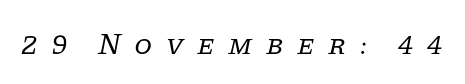
The image shows 29 px regular-weight serif type, italic (leaning right); set unusually wide letter spacing (+0.46 em), not underlined; low stroke contrast and a large x-height.
